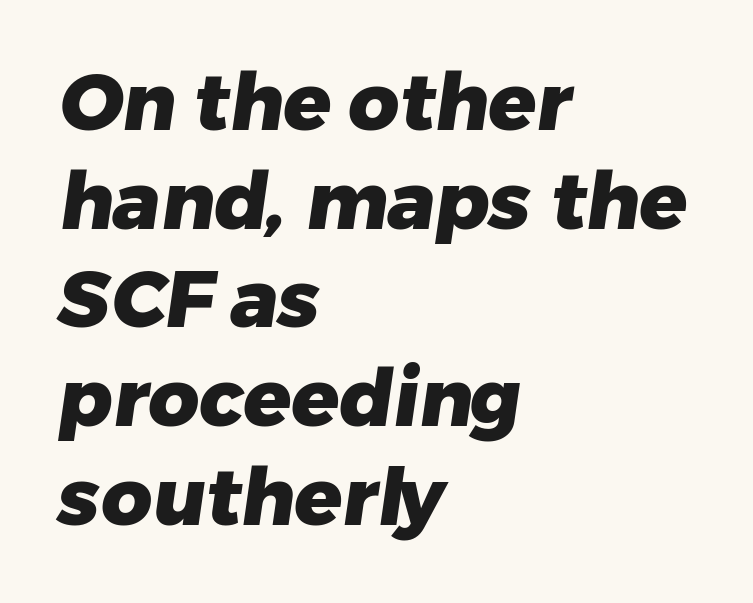
Its strokes are broad and dark, the hallmark of bold type. Does the leading feel generous? No, just average. Honestly, the letter spacing is just normal — you wouldn't notice it. This sample has the flowing, uneven cadence of proportional lettering.
